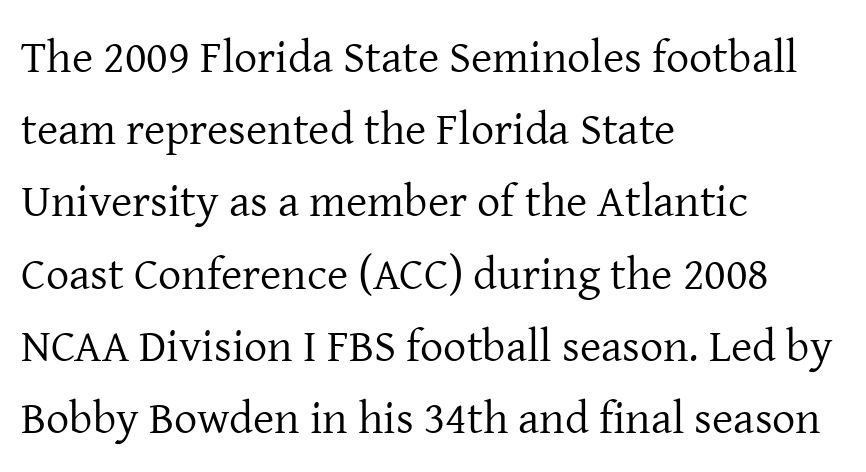
{"serif": "yes", "italic": "no", "bold": "no", "weight": "regular", "width": "normal", "stroke_contrast": "low", "x_height": "medium", "monospaced": "no", "underline": "no", "align": "left", "line_spacing": "normal", "line_spacing_ratio": 1.57, "letter_spacing": "normal", "letter_spacing_em": 0.0, "glyph_px": 46}
